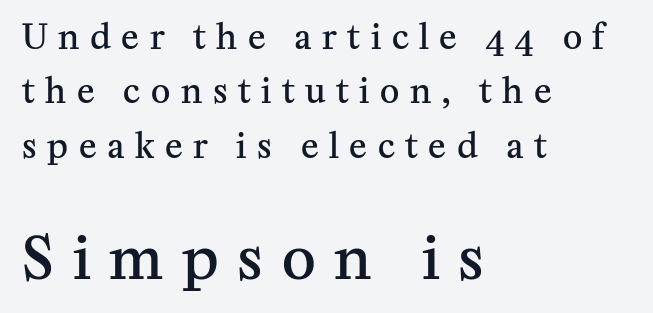
Q: Is the text bold? A: Semi-bold.
Q: Is the text italic (slanted)? A: No, it is upright.
Q: Is the typeface a serif or a sans-serif typeface? A: Serif.
Q: Is the text underlined? A: No.
Q: How is the paragraph aligned? A: Left-aligned.
Q: Is the spacing between letters normal or unusually wide? A: Unusually wide.
Q: Is the spacing between lines tight, normal or loose? A: Normal.
Q: Which block of text is set in a larger size, the first (top) or the second (bottom)? A: The second (bottom) one.
Q: Width (condensed, normal, or wide)? A: Normal.
Q: Stroke contrast? A: Medium.
Q: x-height? A: Medium.
Q: Monospaced? A: No.
